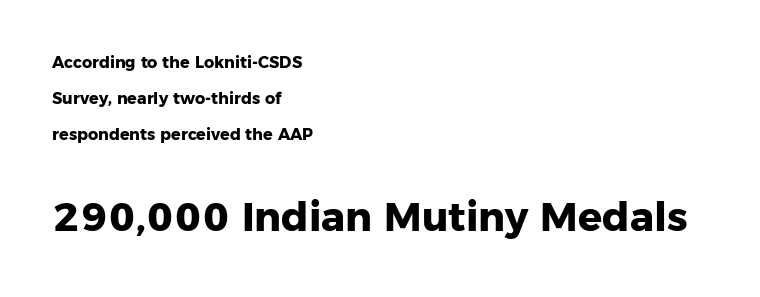
Q: Is the text bold? A: Yes.
Q: Is the text italic (slanted)? A: No, it is upright.
Q: Is the typeface a serif or a sans-serif typeface? A: Sans-serif.
Q: Is the text underlined? A: No.
Q: How is the paragraph aligned? A: Left-aligned.
Q: Is the spacing between letters normal or unusually wide? A: Normal.
Q: Is the spacing between lines tight, normal or loose? A: Loose.
Q: Which block of text is set in a larger size, the first (top) or the second (bottom)? A: The second (bottom) one.
Q: Width (condensed, normal, or wide)? A: Normal.
Q: Stroke contrast? A: Low.
Q: x-height? A: Medium.
Q: Monospaced? A: No.
